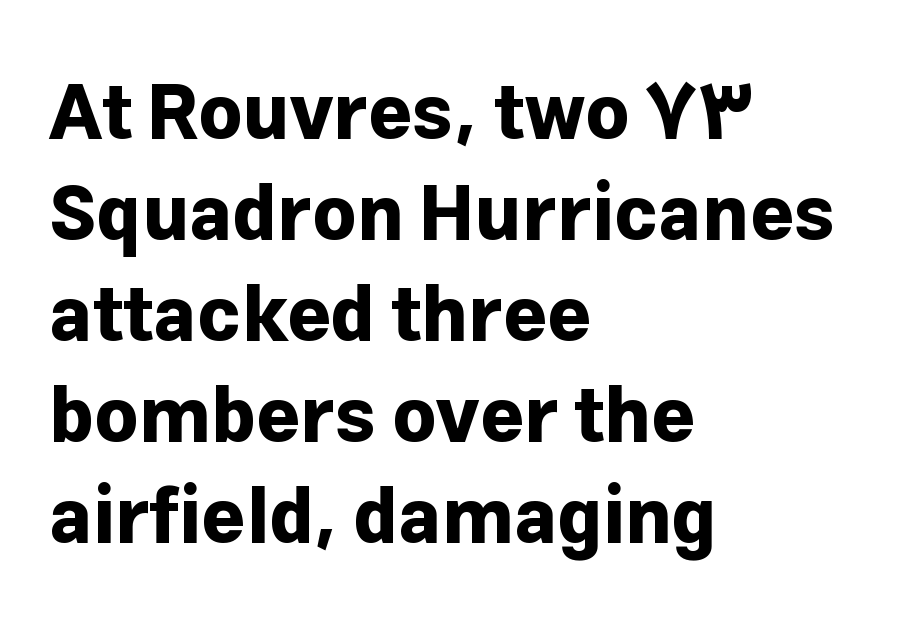
Q: Is the text bold? A: Yes.
Q: Is the text italic (slanted)? A: No, it is upright.
Q: Is the typeface a serif or a sans-serif typeface? A: Sans-serif.
Q: Is the text underlined? A: No.
Q: How is the paragraph aligned? A: Left-aligned.
Q: Is the spacing between letters normal or unusually wide? A: Normal.
Q: Is the spacing between lines tight, normal or loose? A: Normal.
Q: Width (condensed, normal, or wide)? A: Normal.
Q: Stroke contrast? A: Low.
Q: x-height? A: Medium.
Q: Monospaced? A: No.
